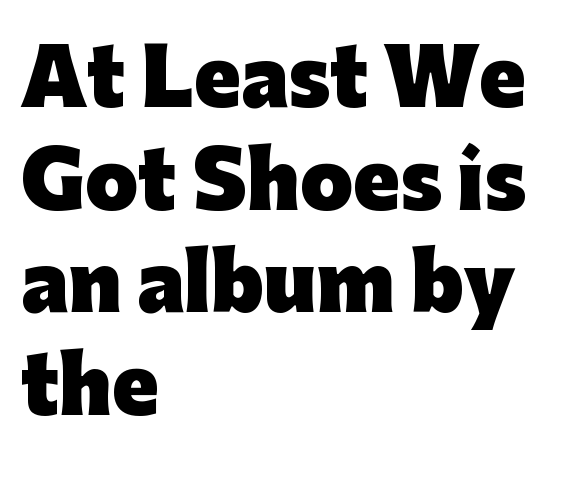
Q: Is the text bold? A: Yes.
Q: Is the text italic (slanted)? A: No, it is upright.
Q: Is the typeface a serif or a sans-serif typeface? A: Sans-serif.
Q: Is the text underlined? A: No.
Q: How is the paragraph aligned? A: Left-aligned.
Q: Is the spacing between letters normal or unusually wide? A: Normal.
Q: Is the spacing between lines tight, normal or loose? A: Normal.
Q: Width (condensed, normal, or wide)? A: Normal.
Q: Stroke contrast? A: Low.
Q: x-height? A: Medium.
Q: Monospaced? A: No.
